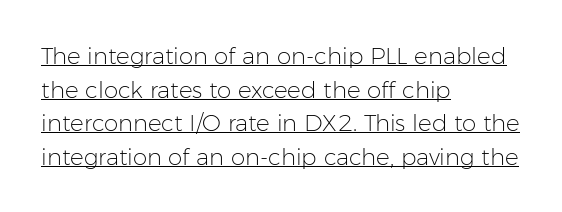
{"italic": "no", "bold": "no", "underline": "yes", "align": "left", "line_spacing": "normal", "line_spacing_ratio": 1.46, "letter_spacing": "normal", "letter_spacing_em": 0.0, "glyph_px": 23}
